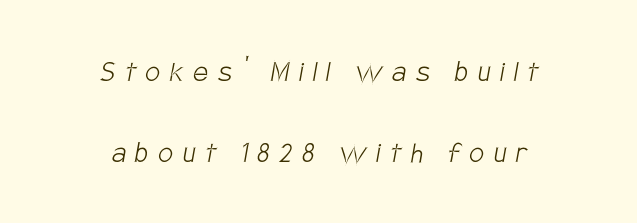
The image shows 33 px light, condensed sans-serif type; set centered, loose line spacing (2.45x), unusually wide letter spacing (+0.3 em), not underlined; low stroke contrast and a large x-height.
